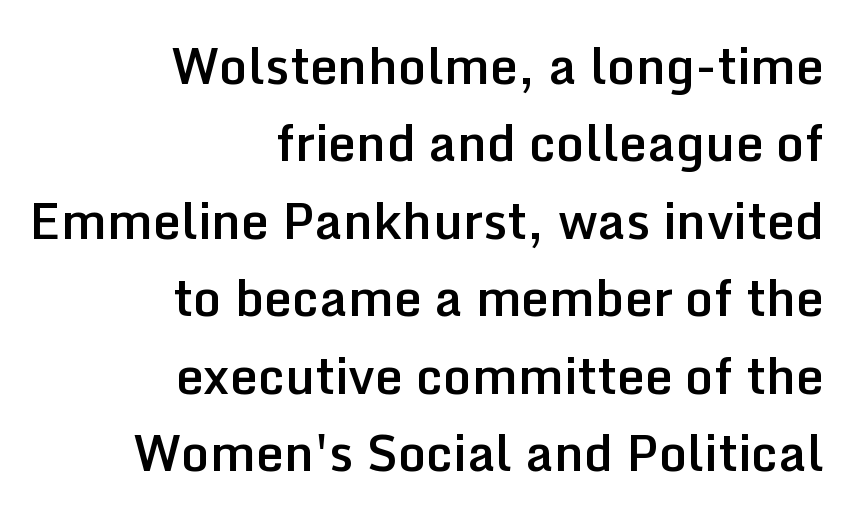
The image shows 50 px semibold sans-serif type, upright; set right-aligned, normal line spacing (1.55x), normal letter spacing, not underlined; low stroke contrast and a medium x-height.
